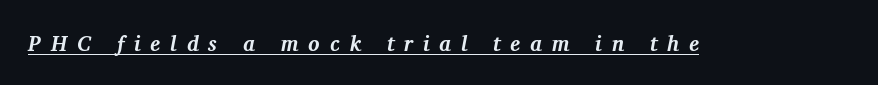
The image shows 21 px bold type, italic (leaning right); set unusually wide letter spacing (+0.47 em), underlined.
